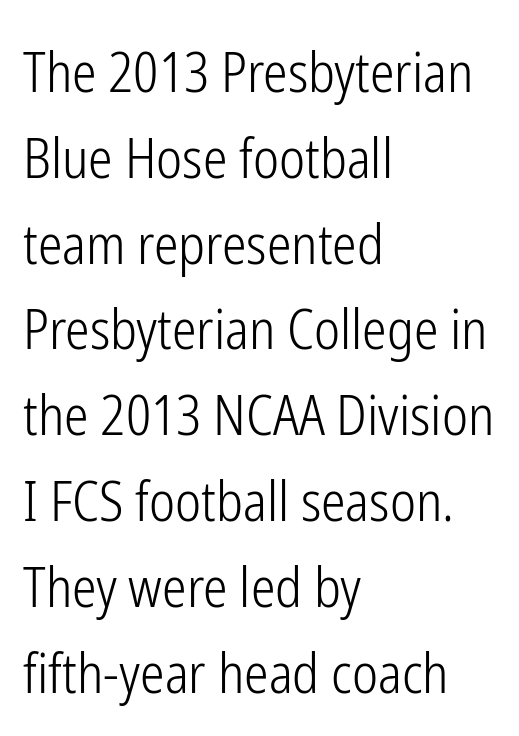
The image shows 55 px light, condensed sans-serif type, upright; set left-aligned, normal line spacing (1.56x), normal letter spacing, not underlined; low stroke contrast and a medium x-height.
